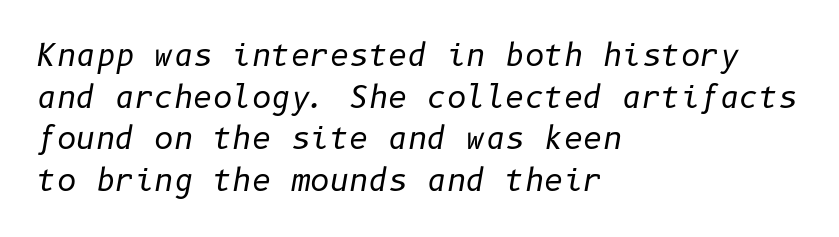
The image shows 30 px regular-weight type, italic (leaning right); set left-aligned, normal line spacing (1.39x), normal letter spacing, not underlined; low stroke contrast and a medium x-height.
